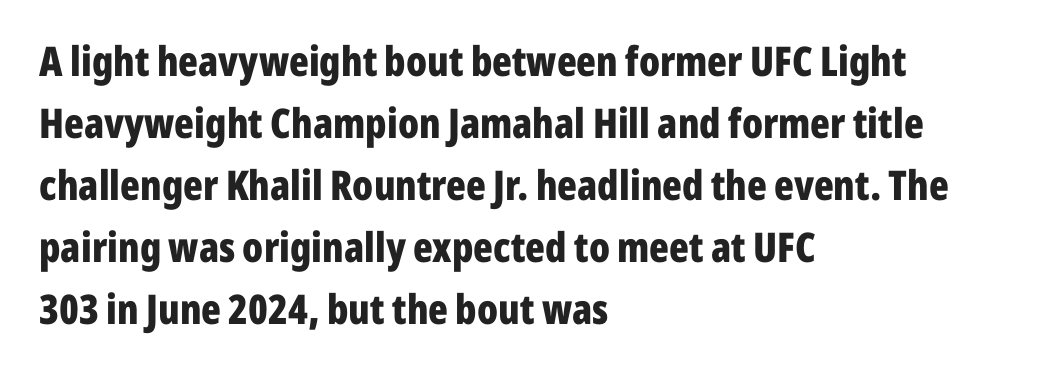
{"serif": "no", "italic": "no", "bold": "yes", "weight": "bold", "width": "condensed", "stroke_contrast": "low", "x_height": "medium", "monospaced": "no", "underline": "no", "align": "left", "line_spacing": "normal", "line_spacing_ratio": 1.51, "letter_spacing": "normal", "letter_spacing_em": 0.0, "glyph_px": 41}
